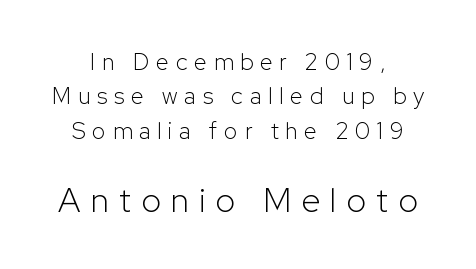
{"serif": "no", "italic": "no", "bold": "no", "weight": "light", "width": "normal", "stroke_contrast": "low", "x_height": "medium", "monospaced": "no", "underline": "no", "line_spacing": "normal", "line_spacing_ratio": 1.5, "letter_spacing": "wide", "letter_spacing_em": 0.3, "larger_block": "second", "size_ratio": 1.48, "glyph_px": 34}
